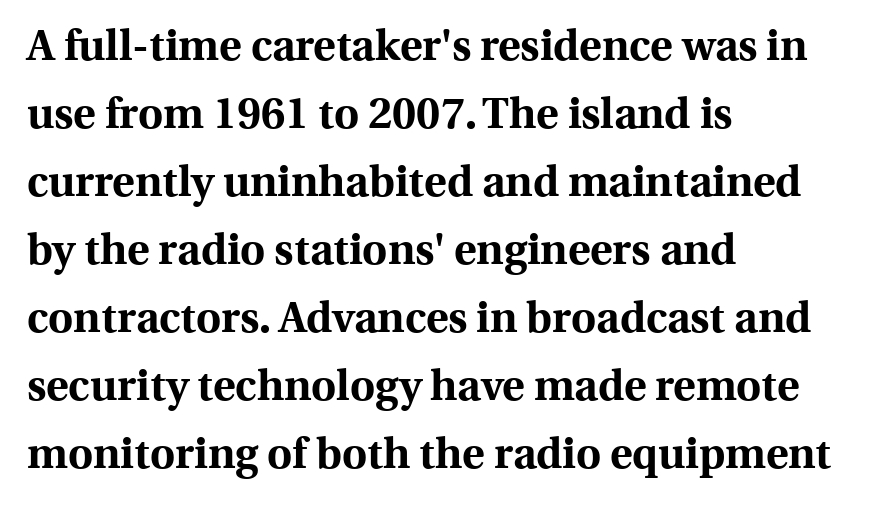
{"serif": "yes", "italic": "no", "bold": "yes", "weight": "bold", "width": "normal", "x_height": "medium", "monospaced": "no", "underline": "no", "align": "left", "line_spacing": "normal", "line_spacing_ratio": 1.58, "letter_spacing": "normal", "letter_spacing_em": 0.0, "glyph_px": 43}
